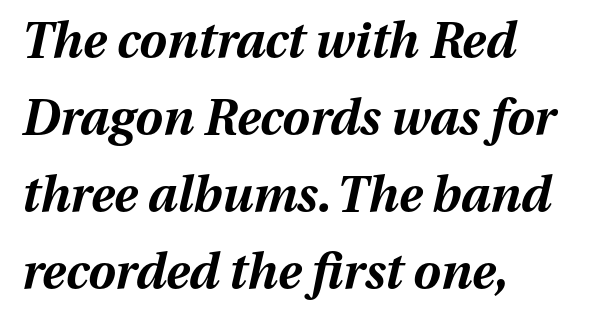
Q: Is the text bold? A: Yes.
Q: Is the text italic (slanted)? A: Yes, it leans right by about 13 degrees.
Q: Is the text underlined? A: No.
Q: How is the paragraph aligned? A: Left-aligned.
Q: Is the spacing between letters normal or unusually wide? A: Normal.
Q: Is the spacing between lines tight, normal or loose? A: Normal.
Q: Width (condensed, normal, or wide)? A: Normal.
Q: Stroke contrast? A: Medium.
Q: x-height? A: Medium.
Q: Monospaced? A: No.
